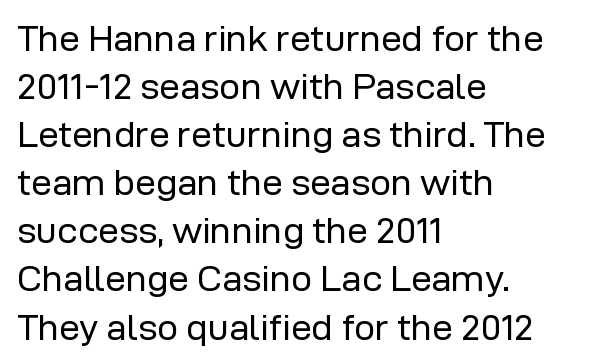
{"serif": "no", "italic": "no", "bold": "no", "weight": "regular", "width": "normal", "stroke_contrast": "low", "x_height": "medium", "monospaced": "no", "underline": "no", "align": "left", "line_spacing": "normal", "line_spacing_ratio": 1.3, "letter_spacing": "normal", "letter_spacing_em": 0.0, "glyph_px": 37}
